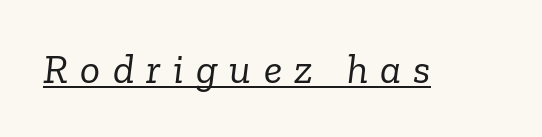
{"serif": "yes", "italic": "yes", "lean": "right", "slant_degrees": 6, "bold": "no", "weight": "light", "width": "normal", "stroke_contrast": "low", "x_height": "medium", "monospaced": "no", "underline": "yes", "letter_spacing": "wide", "letter_spacing_em": 0.29, "glyph_px": 42}
